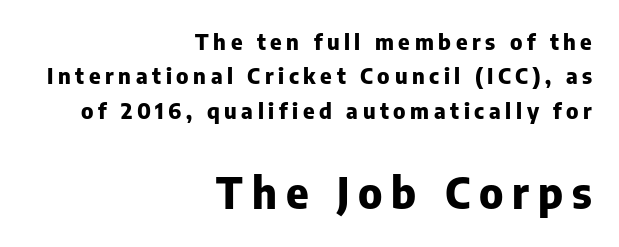
{"serif": "no", "italic": "no", "bold": "yes", "weight": "heavy", "width": "normal", "stroke_contrast": "low", "x_height": "medium", "monospaced": "no", "underline": "no", "align": "right", "line_spacing": "normal", "line_spacing_ratio": 1.56, "letter_spacing": "wide", "letter_spacing_em": 0.21, "larger_block": "second", "size_ratio": 1.95, "glyph_px": 43}
